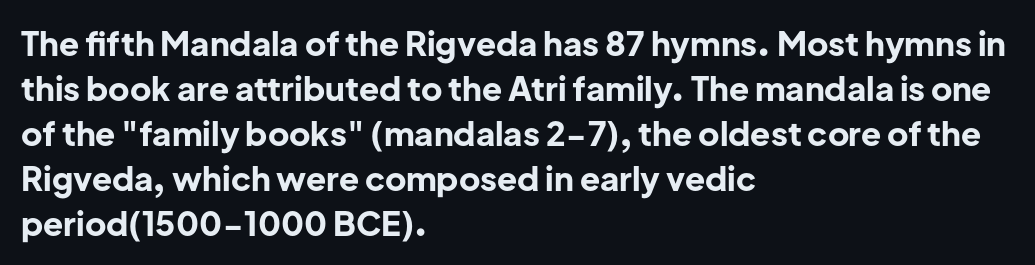
Line beginnings align vertically; line endings do not. Vertical spacing — default. Default kerning and tracking; the words read as compact shapes. Type without underlining. Unlike a traditional serif, this face leaves its strokes unadorned. Strong, thick strokes mark this as bold type.
